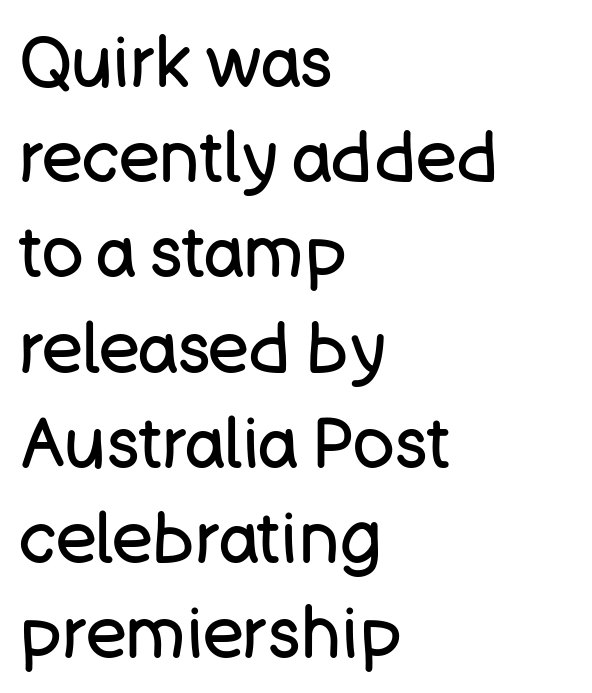
{"serif": "no", "italic": "no", "bold": "no", "weight": "regular", "width": "normal", "stroke_contrast": "low", "x_height": "large", "monospaced": "no", "underline": "no", "align": "left", "line_spacing": "normal", "line_spacing_ratio": 1.38, "letter_spacing": "normal", "letter_spacing_em": 0.0, "glyph_px": 69}
